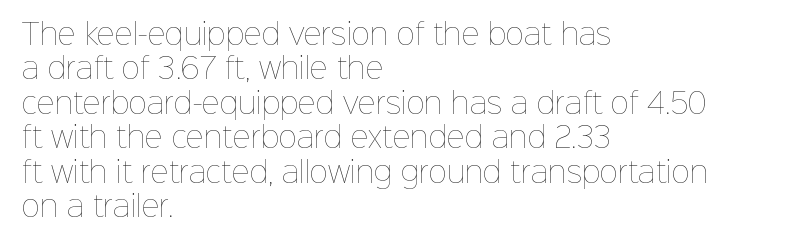
Proportional: the letters do not fall into vertical columns. The lettering stays uniformly vertical, giving the passage a roman look. A light-to-regular cut is what we see here. Letter spacing: default. Anything drawn beneath the words? Only blank space. The paragraph shown leans on its left margin.
